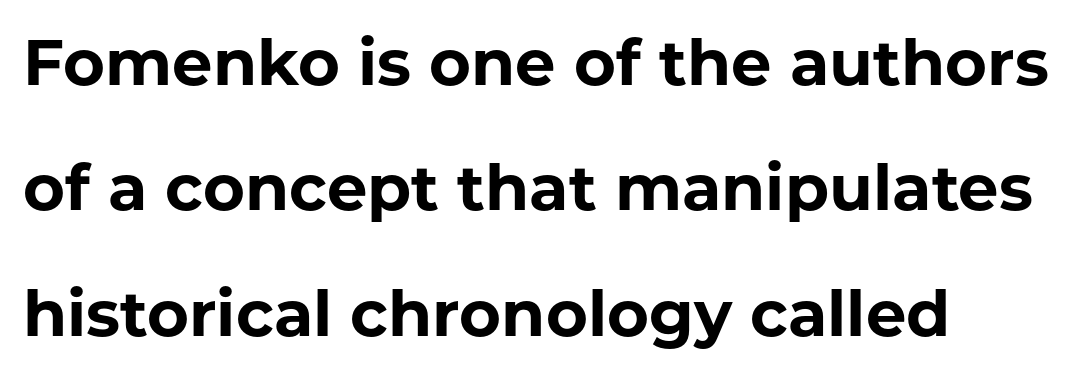
Check where the strokes stop: nothing finishes them off — pure sans. The rendering keeps characters at their native spacing. On the weight axis this lands at bold, roughly 700. Regarding leading, the lines here are spaced well apart. In terms of posture, this sample is upright. You could not count columns in this text — the font is proportionally spaced.
